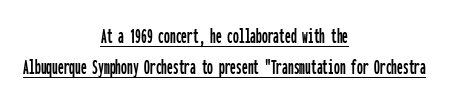
The image shows 23 px text type, upright; set centered, normal line spacing (1.34x), normal letter spacing, underlined.
